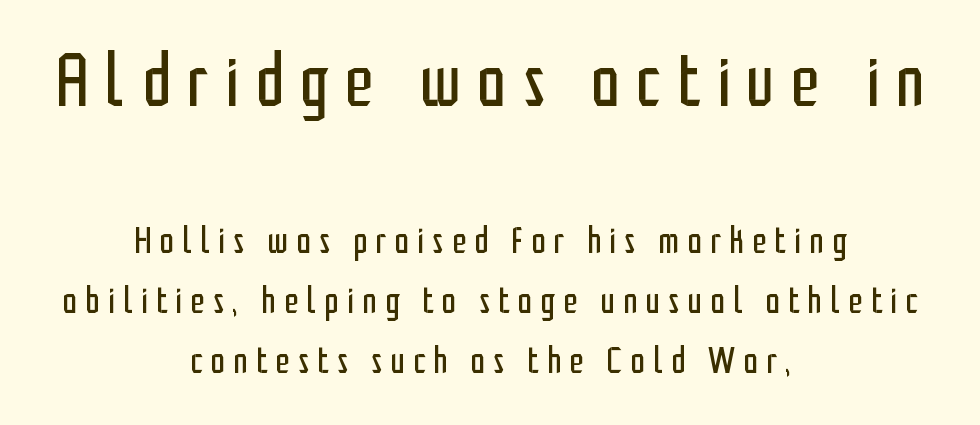
Caption: expanded tracking, letters set apart. This is not heavy type; no bold has been used. Students, observe: this is what conventionally led text looks like. Looks like regular typesetting: each glyph gets only the width it needs.
